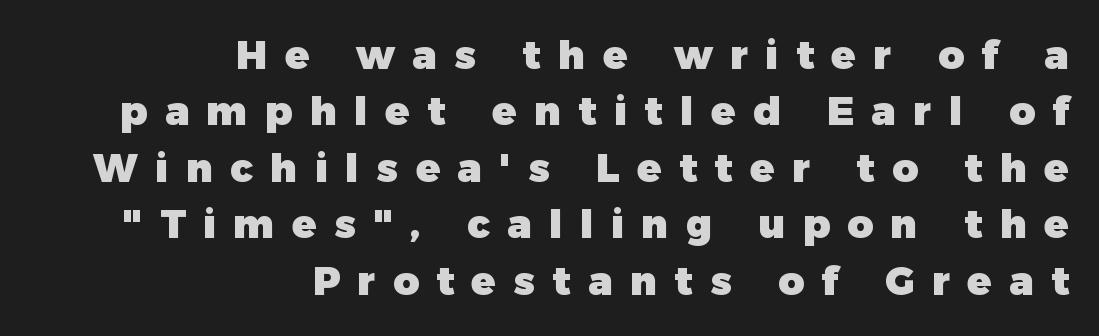
This sample uses a sans-serif face. Characters remain perfectly vertical along every line. Is the letter spacing exaggerated? Yes — the characters are pushed far apart. The passage shown stacks its lines at a standard gap.
